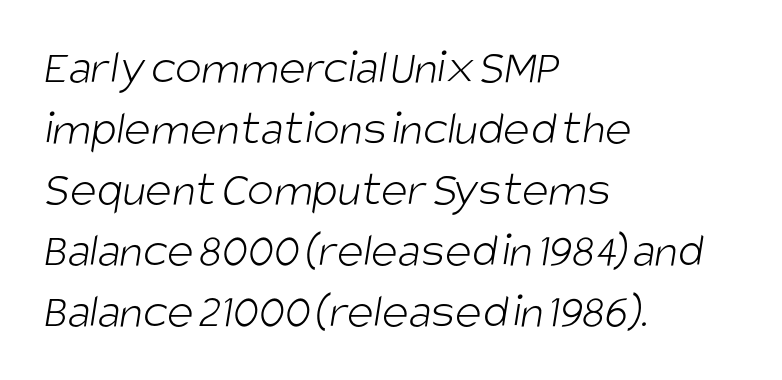
Q: Is the text bold? A: No.
Q: Is the typeface a serif or a sans-serif typeface? A: Sans-serif.
Q: Is the text underlined? A: No.
Q: How is the paragraph aligned? A: Left-aligned.
Q: Is the spacing between letters normal or unusually wide? A: Normal.
Q: Width (condensed, normal, or wide)? A: Condensed.
Q: Stroke contrast? A: Low.
Q: x-height? A: Large.
Q: Monospaced? A: No.
